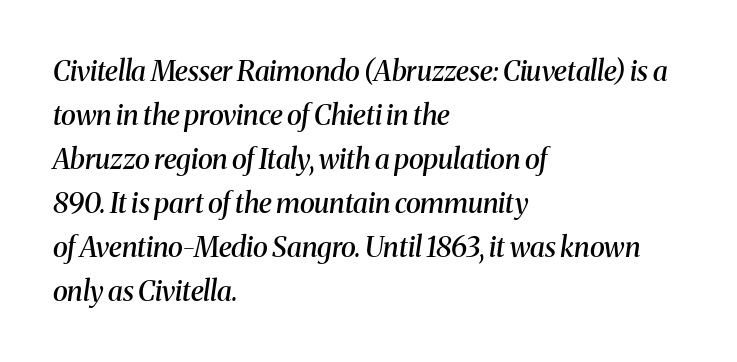
{"serif": "yes", "italic": "yes", "lean": "right", "slant_degrees": 8, "bold": "semi", "weight": "semibold", "width": "normal", "stroke_contrast": "medium", "x_height": "medium", "monospaced": "no", "underline": "no", "align": "left", "line_spacing": "normal", "line_spacing_ratio": 1.57, "letter_spacing": "normal", "letter_spacing_em": 0.0, "glyph_px": 28}
